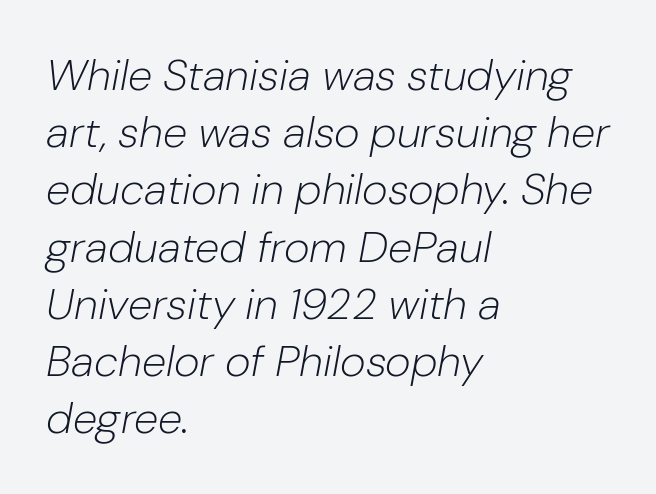
What stands out about the letter spacing? Nothing — it is the standard amount. The passage shown is not bold in any degree. These lines are set flush left with a ragged right edge. Quick note: italic. You could not count columns in this text — the font is proportionally spaced. Baseline-to-baseline distance is the conventional proportion of letter height.
